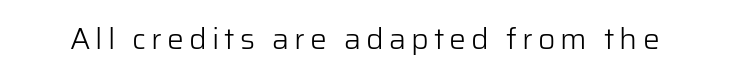
Q: Is the text bold? A: No.
Q: Is the text italic (slanted)? A: No, it is upright.
Q: Is the typeface a serif or a sans-serif typeface? A: Sans-serif.
Q: Is the text underlined? A: No.
Q: Width (condensed, normal, or wide)? A: Normal.
Q: Stroke contrast? A: Low.
Q: x-height? A: Medium.
Q: Monospaced? A: No.
